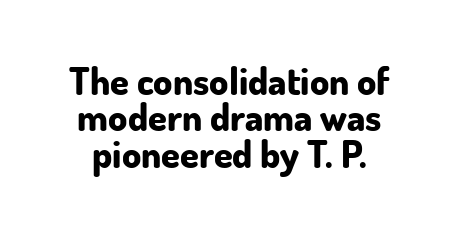
{"serif": "no", "italic": "no", "bold": "yes", "weight": "bold", "width": "normal", "stroke_contrast": "low", "x_height": "small", "monospaced": "no", "underline": "no", "line_spacing": "tight", "line_spacing_ratio": 0.96, "letter_spacing": "normal", "letter_spacing_em": 0.0, "glyph_px": 38}
